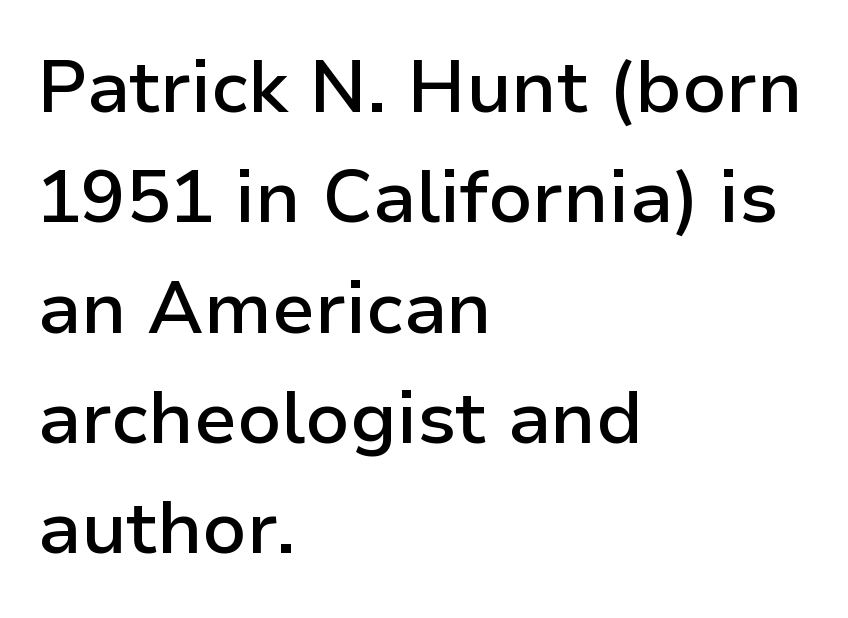
The image shows 74 px semibold sans-serif type, upright; set left-aligned, normal line spacing (1.49x), normal letter spacing, not underlined; low stroke contrast and a medium x-height.
